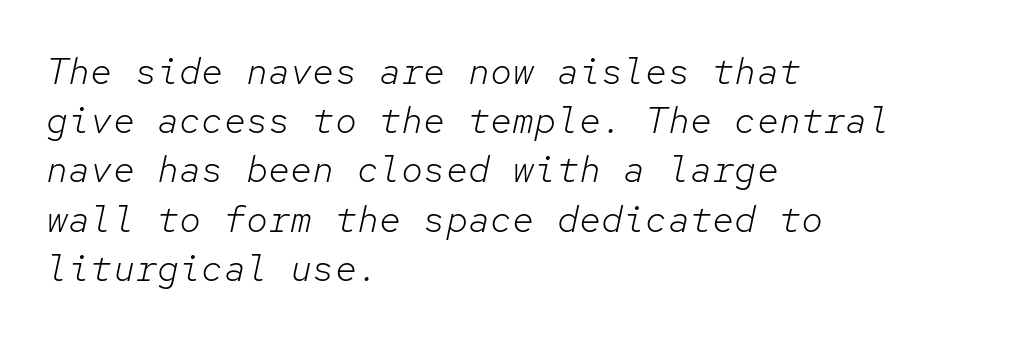
{"italic": "yes", "lean": "right", "slant_degrees": 12, "bold": "no", "weight": "light", "width": "normal", "stroke_contrast": "low", "x_height": "medium", "monospaced": "yes", "underline": "no", "align": "left", "line_spacing": "normal", "line_spacing_ratio": 1.33, "letter_spacing": "normal", "letter_spacing_em": 0.0, "glyph_px": 37}
